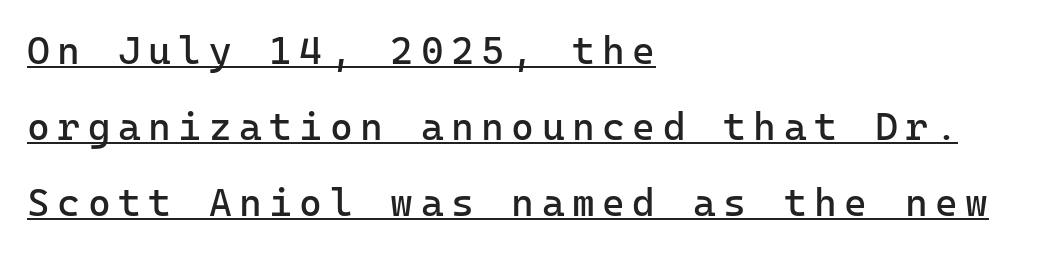
Students, observe the line beneath the letters — that is underlining. The letters stand upright; this is a roman face. Is the type heavy? It reads as light-to-regular instead. Serifs: no, the terminals of the letterforms are clean.
